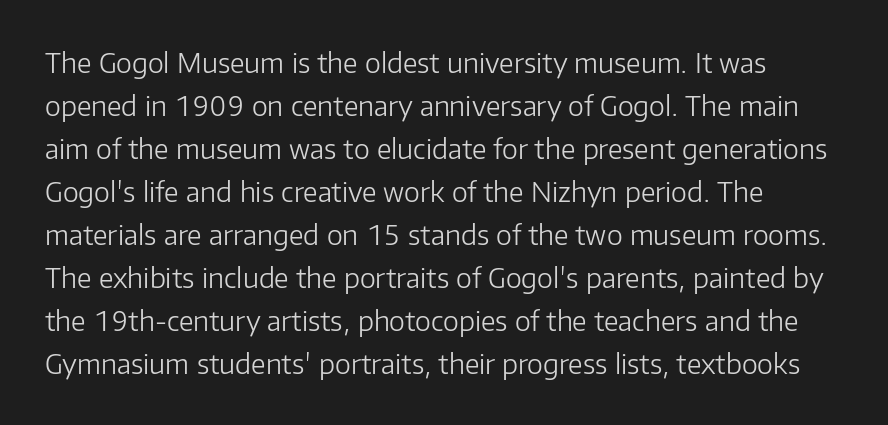
No heavy texture on the line: the type isn't bold. Honestly, the row spacing looks completely unremarkable. Has an underline been added? It has not. Here the glyphs are tracked normally, forming tight word shapes. Posture: straight, roman, zero tilt.
